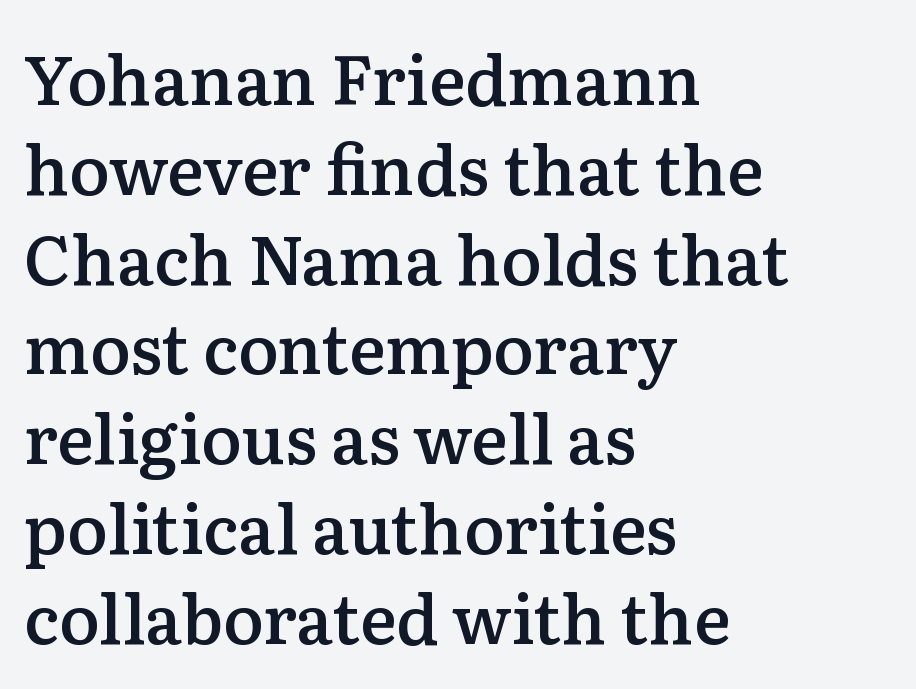
Q: Is the text bold? A: Semi-bold.
Q: Is the text italic (slanted)? A: No, it is upright.
Q: Is the typeface a serif or a sans-serif typeface? A: Serif.
Q: Is the text underlined? A: No.
Q: How is the paragraph aligned? A: Left-aligned.
Q: Is the spacing between letters normal or unusually wide? A: Normal.
Q: Is the spacing between lines tight, normal or loose? A: Normal.
Q: Width (condensed, normal, or wide)? A: Normal.
Q: Stroke contrast? A: Low.
Q: x-height? A: Medium.
Q: Monospaced? A: No.
